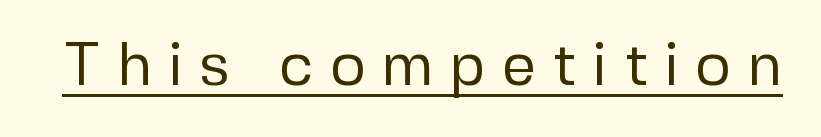
Q: Is the text bold? A: No.
Q: Is the text italic (slanted)? A: No, it is upright.
Q: Is the typeface a serif or a sans-serif typeface? A: Sans-serif.
Q: Is the text underlined? A: Yes.
Q: Is the spacing between letters normal or unusually wide? A: Unusually wide.
Q: Width (condensed, normal, or wide)? A: Normal.
Q: Stroke contrast? A: Low.
Q: x-height? A: Medium.
Q: Monospaced? A: No.
